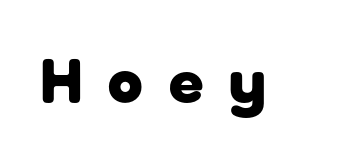
Q: Is the text bold? A: Yes.
Q: Is the text italic (slanted)? A: No, it is upright.
Q: Is the typeface a serif or a sans-serif typeface? A: Sans-serif.
Q: Is the text underlined? A: No.
Q: Is the spacing between letters normal or unusually wide? A: Unusually wide.
Q: Width (condensed, normal, or wide)? A: Normal.
Q: Stroke contrast? A: Low.
Q: x-height? A: Medium.
Q: Monospaced? A: No.
